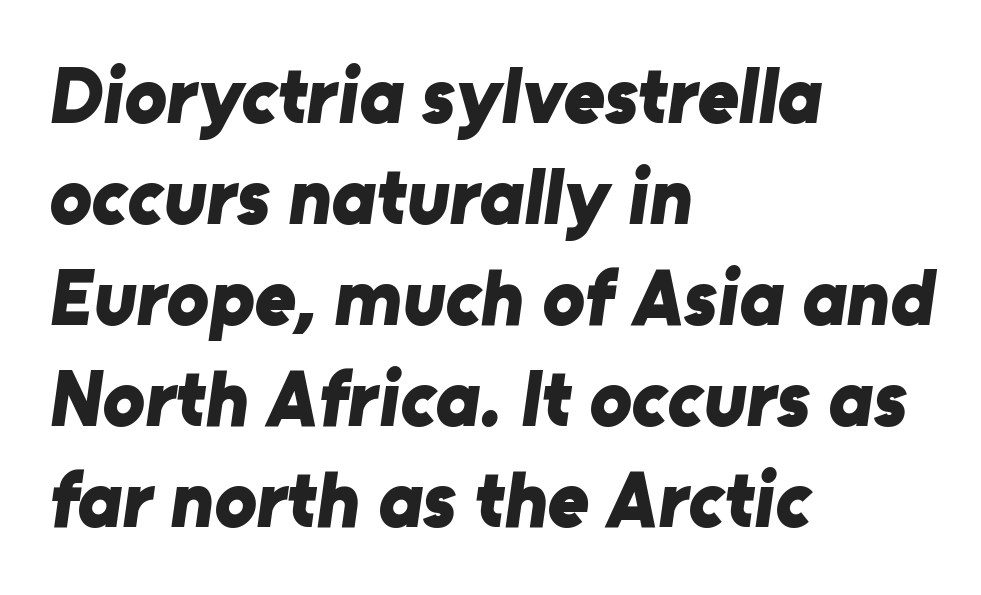
{"serif": "no", "bold": "yes", "weight": "bold", "width": "normal", "stroke_contrast": "low", "x_height": "medium", "monospaced": "no", "underline": "no", "align": "left", "line_spacing": "normal", "line_spacing_ratio": 1.28, "letter_spacing": "normal", "letter_spacing_em": 0.0, "glyph_px": 79}
